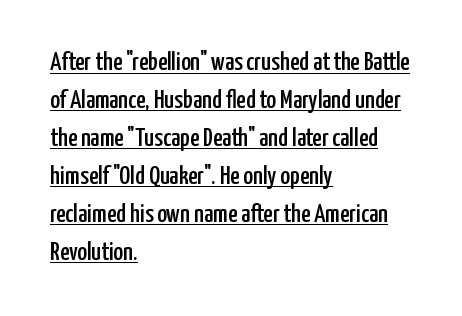
Q: Is the text italic (slanted)? A: No, it is upright.
Q: Is the text underlined? A: Yes.
Q: How is the paragraph aligned? A: Left-aligned.
Q: Is the spacing between letters normal or unusually wide? A: Normal.
Q: Is the spacing between lines tight, normal or loose? A: Normal.
